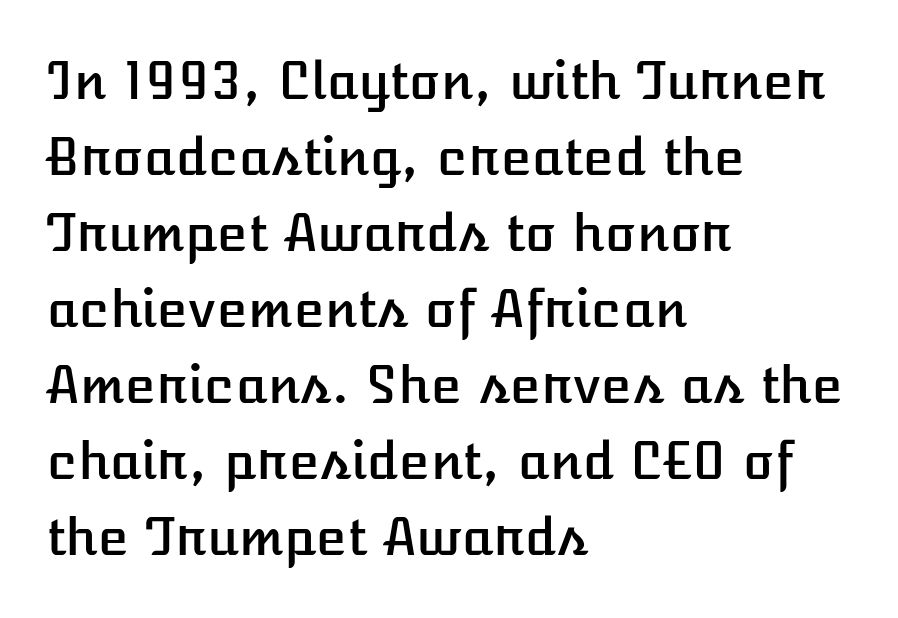
The image shows 51 px text type, upright; set left-aligned, normal line spacing (1.49x), normal letter spacing, not underlined; low stroke contrast and a medium x-height.
